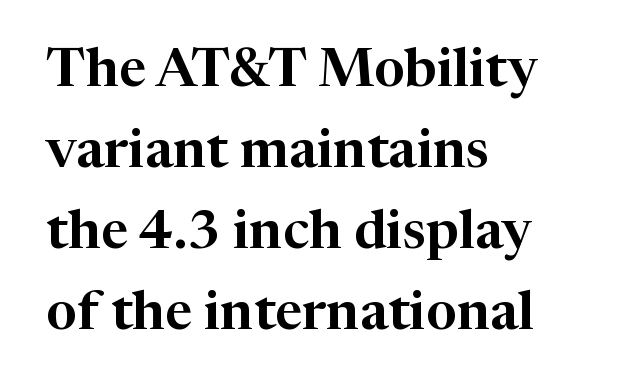
The image shows 54 px serif type, upright; set left-aligned, normal line spacing (1.5x), normal letter spacing, not underlined; high stroke contrast and a medium x-height.
